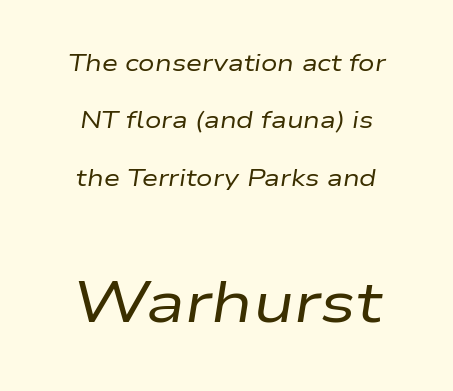
Q: Is the text bold? A: No.
Q: Is the text italic (slanted)? A: Yes, it leans right by about 9 degrees.
Q: Is the text underlined? A: No.
Q: How is the paragraph aligned? A: Centered.
Q: Is the spacing between letters normal or unusually wide? A: Normal.
Q: Is the spacing between lines tight, normal or loose? A: Loose.
Q: Which block of text is set in a larger size, the first (top) or the second (bottom)? A: The second (bottom) one.
Q: Width (condensed, normal, or wide)? A: Wide.
Q: Stroke contrast? A: Low.
Q: x-height? A: Medium.
Q: Monospaced? A: No.
